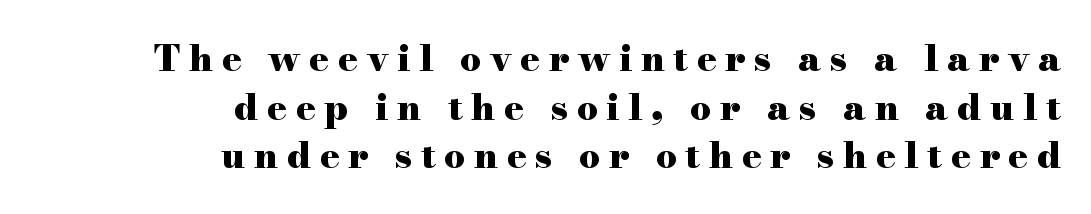
Q: Is the text bold? A: Yes.
Q: Is the text italic (slanted)? A: No, it is upright.
Q: Is the typeface a serif or a sans-serif typeface? A: Serif.
Q: Is the text underlined? A: No.
Q: How is the paragraph aligned? A: Right-aligned.
Q: Is the spacing between letters normal or unusually wide? A: Unusually wide.
Q: Is the spacing between lines tight, normal or loose? A: Normal.
Q: Width (condensed, normal, or wide)? A: Wide.
Q: Stroke contrast? A: High.
Q: x-height? A: Small.
Q: Monospaced? A: No.
